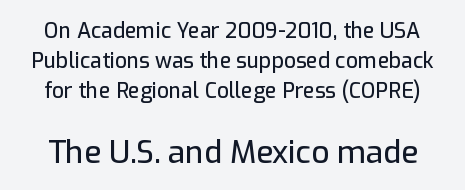
Descenders are the only things crossing below the line. What kind of face is this? One without serifs — a sans. Successive baselines arrive at the customary interval. Students, note that the glyphs here touch the page at normal intervals.
